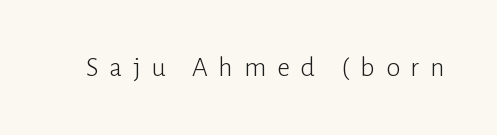
A typesetter would call this proportional, since set widths differ per character. Short note: letters widely spaced. A sans-serif font was chosen for this passage. The typesetting does not lean heavy: it is not bold.
